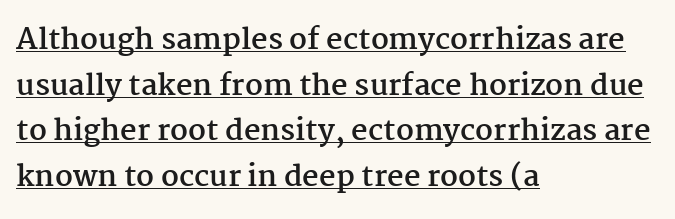
The image shows 29 px semibold serif type, upright; set left-aligned, normal line spacing (1.57x), normal letter spacing, underlined; medium stroke contrast and a medium x-height.
